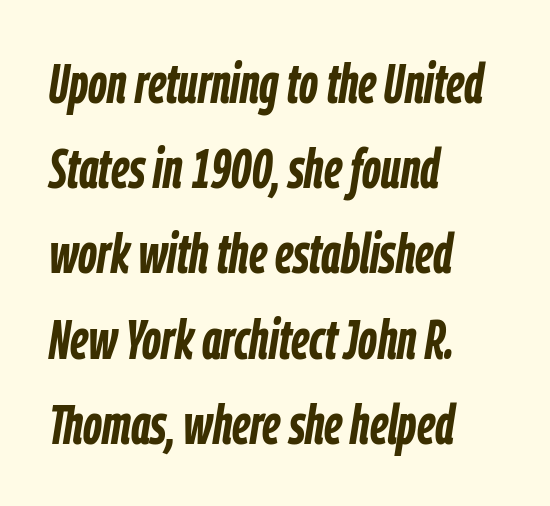
Q: Is the text bold? A: Yes.
Q: Is the text italic (slanted)? A: Yes, it leans right by about 9 degrees.
Q: Is the text underlined? A: No.
Q: How is the paragraph aligned? A: Left-aligned.
Q: Is the spacing between letters normal or unusually wide? A: Normal.
Q: Is the spacing between lines tight, normal or loose? A: Normal.
Q: Width (condensed, normal, or wide)? A: Condensed.
Q: Stroke contrast? A: Low.
Q: x-height? A: Medium.
Q: Monospaced? A: No.
